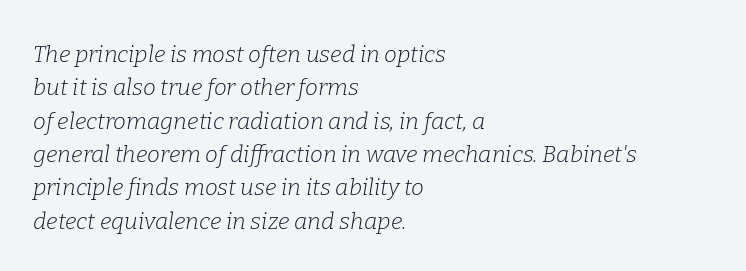
{"italic": "yes", "lean": "right", "slant_degrees": 9, "bold": "no", "underline": "no", "align": "left", "line_spacing": "normal", "line_spacing_ratio": 1.45, "letter_spacing": "normal", "letter_spacing_em": 0.0, "glyph_px": 23}
